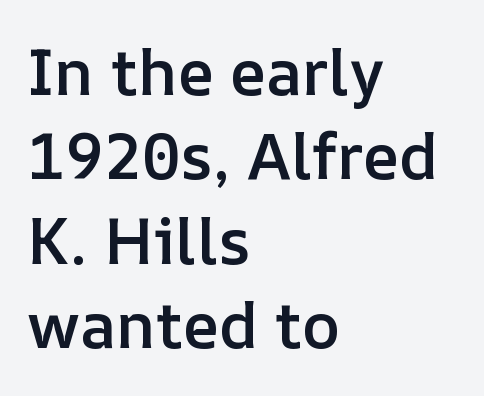
Q: Is the text bold? A: Semi-bold.
Q: Is the text italic (slanted)? A: No, it is upright.
Q: Is the text underlined? A: No.
Q: How is the paragraph aligned? A: Left-aligned.
Q: Is the spacing between letters normal or unusually wide? A: Normal.
Q: Is the spacing between lines tight, normal or loose? A: Normal.
Q: Width (condensed, normal, or wide)? A: Normal.
Q: Stroke contrast? A: Low.
Q: x-height? A: Medium.
Q: Monospaced? A: No.
